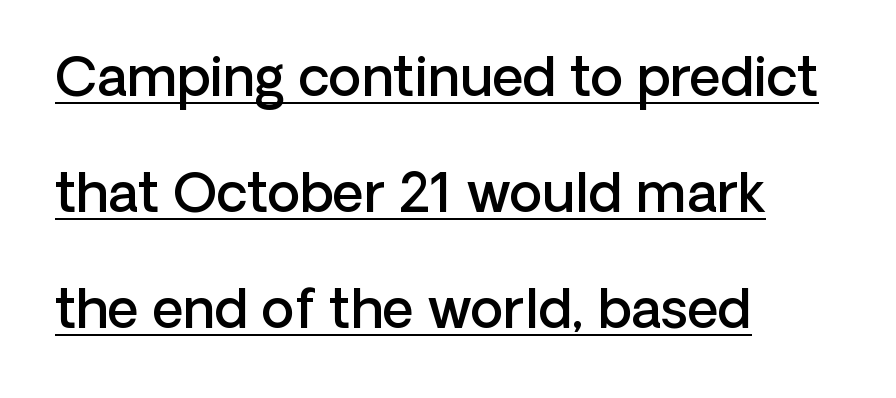
Visually the block forms a straight wall on the left and a jagged coastline on the right. The lettering is marked with a stroke running underneath it. The passage shown is typeset with a sans-serif family. Italic: no, the glyphs are upright roman. You could not count columns in this text — the font is proportionally spaced. Does the leading feel generous? Absolutely, it's lavish.
